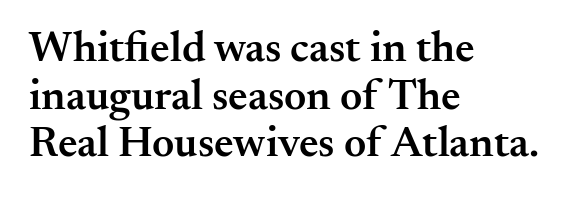
The image shows 43 px semibold serif type, upright; set left-aligned, tight line spacing (1.11x), normal letter spacing, not underlined; medium stroke contrast and a small x-height.
